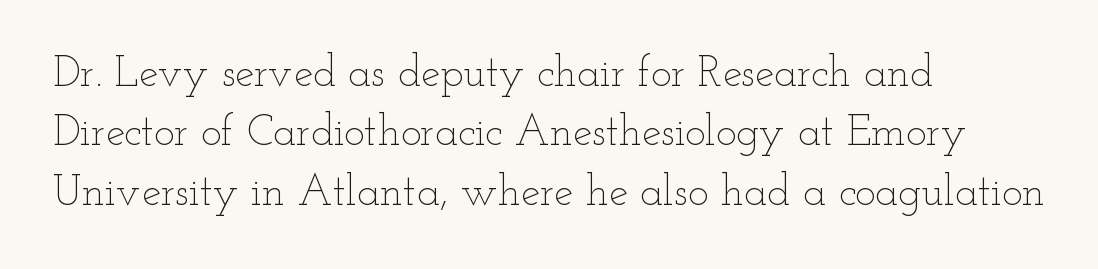
The image shows 43 px thin, wide type, upright; set left-aligned, normal line spacing (1.38x), normal letter spacing, not underlined; low stroke contrast and a small x-height.
